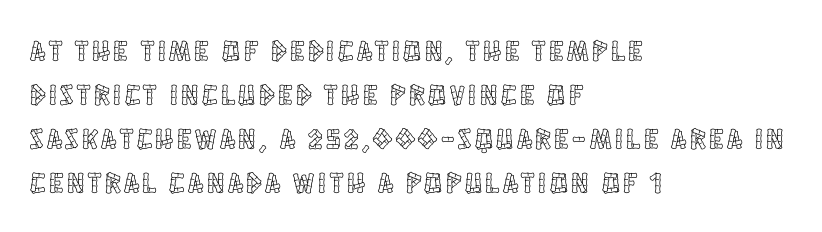
{"italic": "no", "width": "condensed", "x_height": "large", "monospaced": "no", "underline": "no", "align": "left", "line_spacing": "normal", "line_spacing_ratio": 1.52, "glyph_px": 29}
